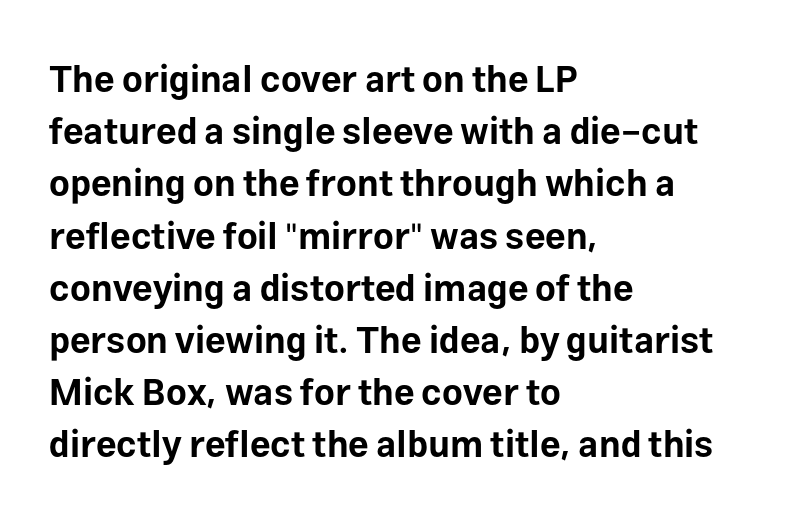
Q: Is the text bold? A: Yes.
Q: Is the text italic (slanted)? A: No, it is upright.
Q: Is the typeface a serif or a sans-serif typeface? A: Sans-serif.
Q: Is the text underlined? A: No.
Q: How is the paragraph aligned? A: Left-aligned.
Q: Is the spacing between letters normal or unusually wide? A: Normal.
Q: Is the spacing between lines tight, normal or loose? A: Normal.
Q: Width (condensed, normal, or wide)? A: Normal.
Q: Stroke contrast? A: Low.
Q: x-height? A: Medium.
Q: Monospaced? A: No.
